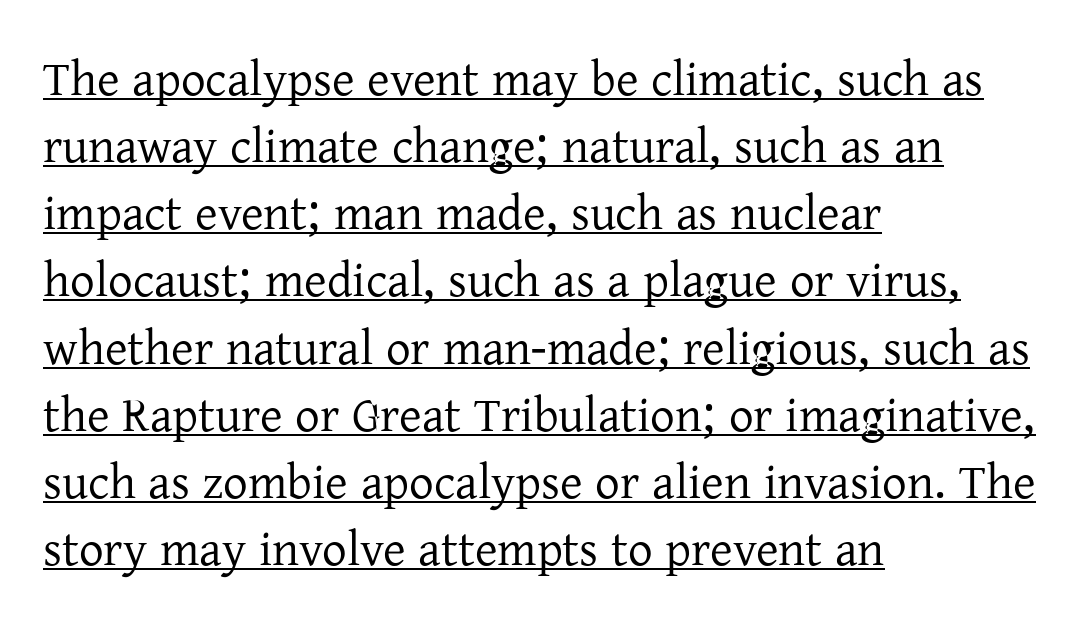
Horizontal bands of white between lines are of average thickness. Is this a fixed-width face? No — the glyphs have proportional, varying widths. Caption: face not bold, strokes unweighted. One-word summary of the alignment: left. A typographer would call this underscored text.
